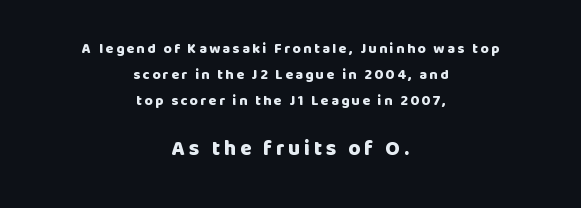
The image shows 21 px bold type, upright; set centered, line spacing 1.87x, not underlined; the second (bottom) block is 1.5x larger.
